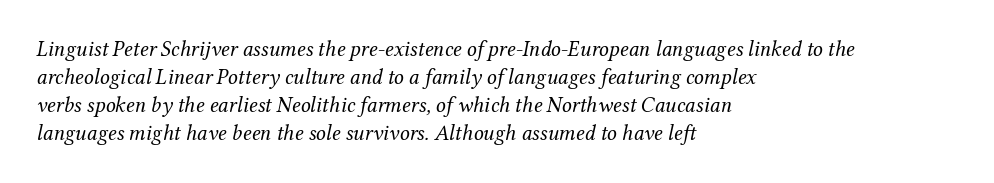
Q: Is the text bold? A: No.
Q: Is the text italic (slanted)? A: Yes, it leans right by about 12 degrees.
Q: Is the text underlined? A: No.
Q: How is the paragraph aligned? A: Left-aligned.
Q: Is the spacing between letters normal or unusually wide? A: Normal.
Q: Is the spacing between lines tight, normal or loose? A: Normal.
